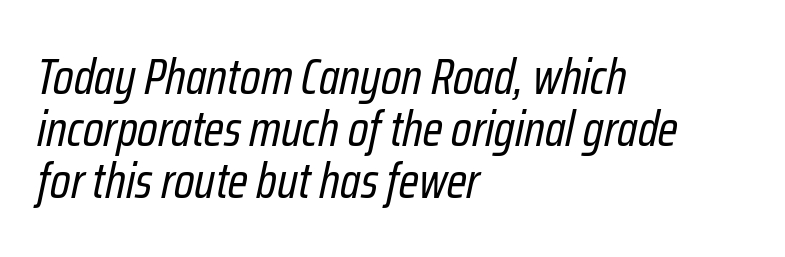
The specimen omits any rule beneath the text block's lines. The ragged edge is on the right, which tells us the setting is flush left. Think of a printed novel: that variable character pitch is what you see here. Unbolded letterforms with no extra heft. Slant detected: the letters are inclined. The lines are packed closely together with very little leading.
